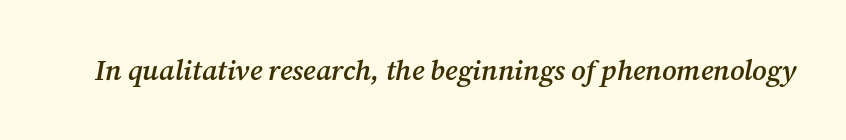
{"serif": "yes", "italic": "yes", "lean": "right", "slant_degrees": 12, "bold": "semi", "weight": "semibold", "width": "normal", "stroke_contrast": "medium", "x_height": "medium", "monospaced": "no", "underline": "no", "letter_spacing": "normal", "letter_spacing_em": 0.0, "glyph_px": 28}
